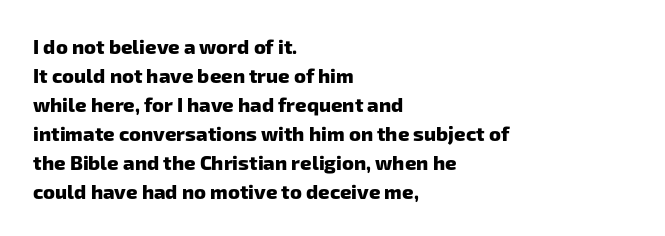
{"bold": "yes", "underline": "no", "align": "left", "line_spacing": "normal", "line_spacing_ratio": 1.45, "letter_spacing": "normal", "letter_spacing_em": 0.0, "glyph_px": 20}
